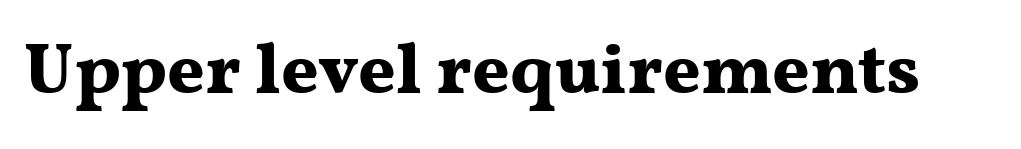
The passage shown is not underscored anywhere. When letters stand straight like this, we call the style roman or upright. The rendering uses a bold face; every stroke is thick and dark. I'd call this a serif setting — the letters wear small feet.
